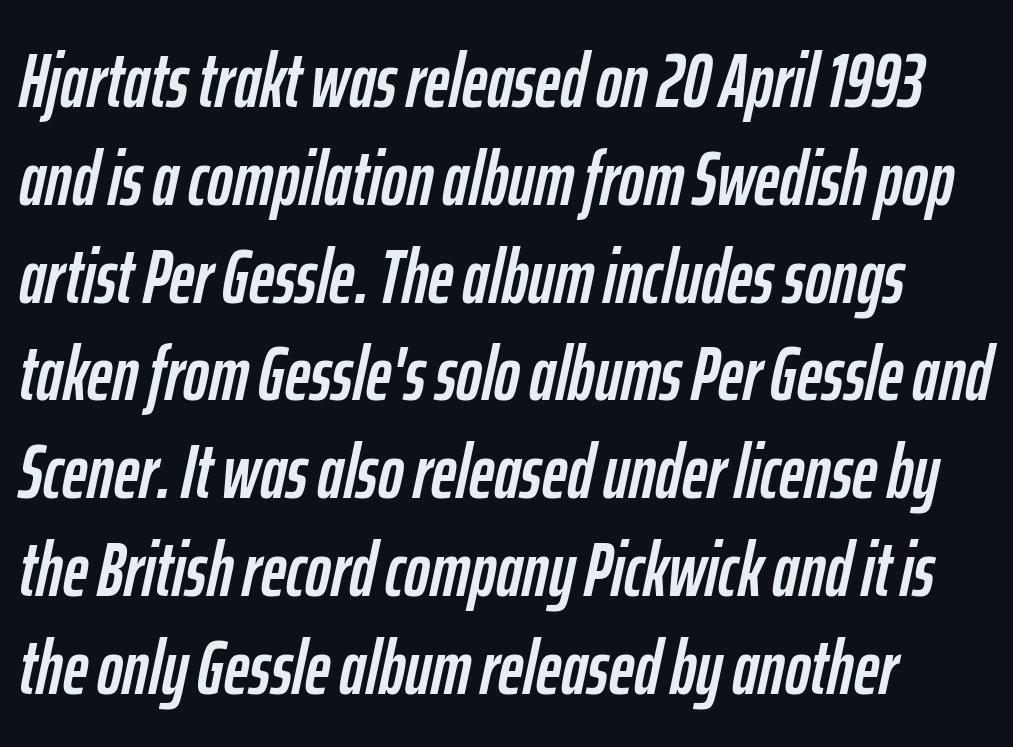
The image shows 77 px condensed type, italic (leaning right); set normal line spacing (1.27x), normal letter spacing, not underlined; low stroke contrast and a medium x-height.
